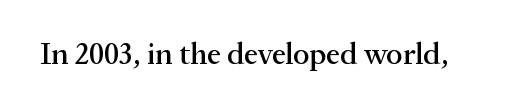
Varying glyph widths throughout — classic text-font behaviour. The zone under the glyphs is completely vacant. Words appear dense and cohesive because spacing is normal. No italicization has been applied; the sample stays upright. Little horizontal feet cap the strokes, marking this as serif type.
